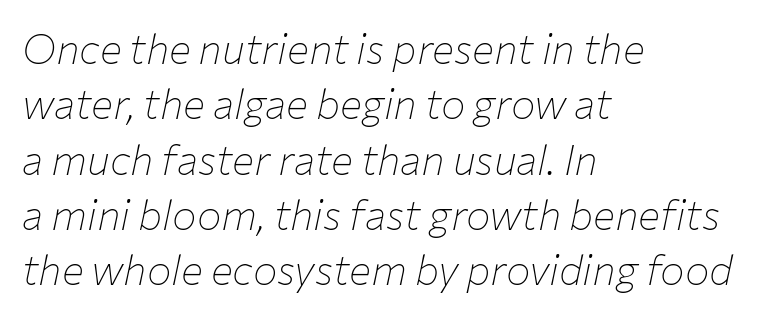
{"italic": "yes", "lean": "right", "slant_degrees": 12, "bold": "no", "weight": "thin", "width": "normal", "stroke_contrast": "low", "x_height": "medium", "monospaced": "no", "underline": "no", "align": "left", "line_spacing": "normal", "line_spacing_ratio": 1.35, "letter_spacing": "normal", "letter_spacing_em": 0.0, "glyph_px": 41}
